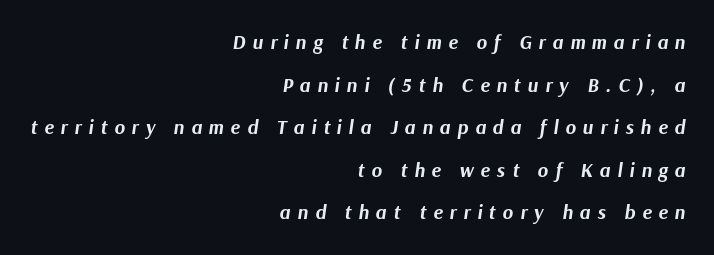
Q: Is the text bold? A: Yes.
Q: Is the text italic (slanted)? A: Yes, it leans right by about 9 degrees.
Q: Is the text underlined? A: No.
Q: How is the paragraph aligned? A: Right-aligned.
Q: Is the spacing between letters normal or unusually wide? A: Unusually wide.
Q: Is the spacing between lines tight, normal or loose? A: Loose.
